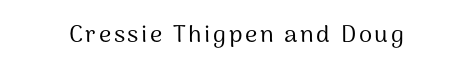
Only glyphs here, with clear space below each row. Posture: upright roman. The font is comparable to plain body text, perhaps lighter.
